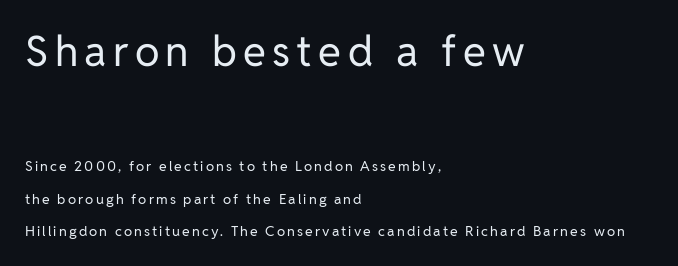
Q: Is the text bold? A: No.
Q: Is the text italic (slanted)? A: No, it is upright.
Q: Is the typeface a serif or a sans-serif typeface? A: Sans-serif.
Q: Is the text underlined? A: No.
Q: How is the paragraph aligned? A: Left-aligned.
Q: Is the spacing between lines tight, normal or loose? A: Loose.
Q: Which block of text is set in a larger size, the first (top) or the second (bottom)? A: The first (top) one.
Q: Width (condensed, normal, or wide)? A: Normal.
Q: Stroke contrast? A: Low.
Q: x-height? A: Medium.
Q: Monospaced? A: No.
